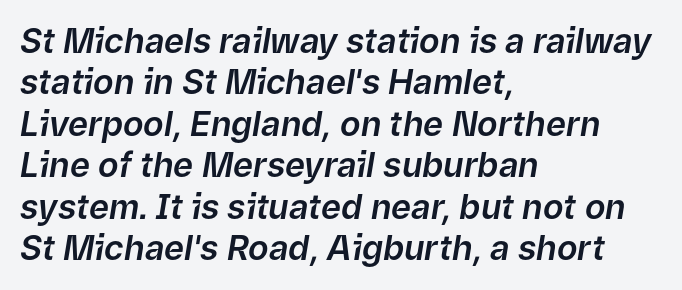
The image shows 34 px text type, italic (leaning right); set left-aligned, line spacing 1.22x, normal letter spacing, not underlined; low stroke contrast and a medium x-height.
